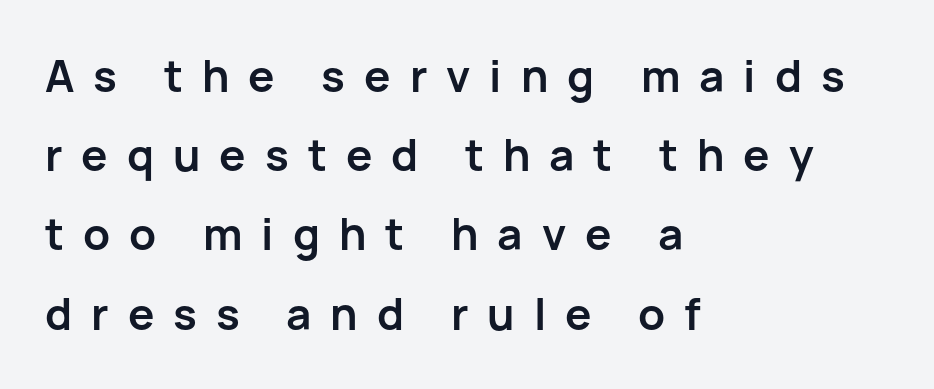
Q: Is the text bold? A: Yes.
Q: Is the text italic (slanted)? A: No, it is upright.
Q: Is the typeface a serif or a sans-serif typeface? A: Sans-serif.
Q: Is the text underlined? A: No.
Q: How is the paragraph aligned? A: Left-aligned.
Q: Is the spacing between letters normal or unusually wide? A: Unusually wide.
Q: Width (condensed, normal, or wide)? A: Normal.
Q: Stroke contrast? A: Low.
Q: x-height? A: Medium.
Q: Monospaced? A: No.
